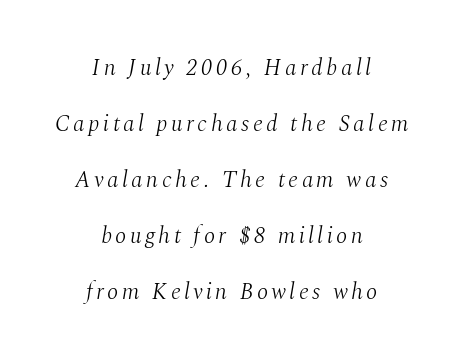
{"italic": "yes", "lean": "right", "slant_degrees": 10, "bold": "no", "underline": "no", "align": "center", "line_spacing": "loose", "line_spacing_ratio": 2.44, "glyph_px": 23}
